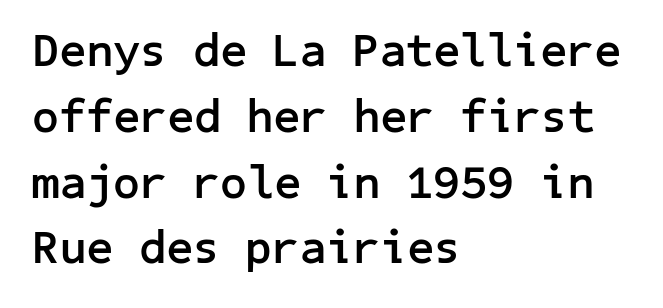
The image shows 47 px semibold sans-serif type, upright; set left-aligned, normal line spacing (1.4x), normal letter spacing, not underlined; low stroke contrast and a medium x-height.
